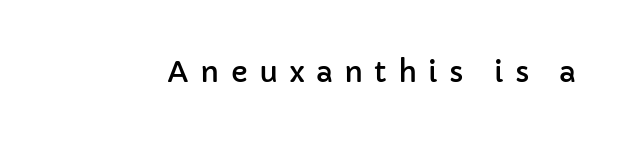
{"serif": "no", "italic": "no", "width": "normal", "stroke_contrast": "low", "x_height": "medium", "monospaced": "no", "underline": "no", "letter_spacing": "wide", "letter_spacing_em": 0.39, "glyph_px": 29}
